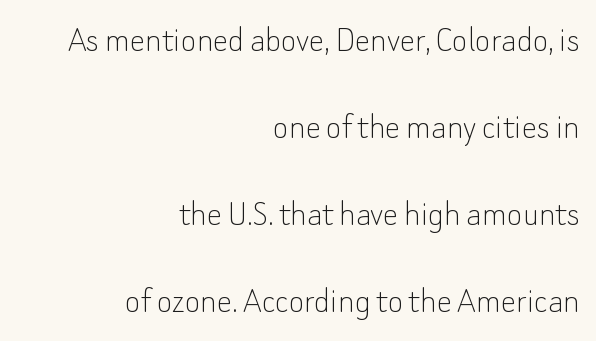
{"serif": "no", "italic": "no", "bold": "no", "weight": "thin", "width": "normal", "stroke_contrast": "low", "x_height": "small", "monospaced": "no", "underline": "no", "align": "right", "line_spacing": "loose", "line_spacing_ratio": 2.29, "letter_spacing": "normal", "letter_spacing_em": 0.0, "glyph_px": 38}
